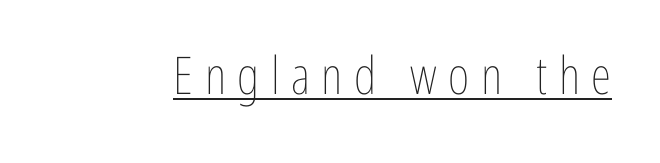
Tracking here is generous; glyphs stand well apart from one another. The typography opts for an upright posture over an oblique one. The lettering is marked with a stroke running underneath it. Stem width sits at or under what a default text font uses. The face used here is proportionally spaced, like ordinary book or web type.
